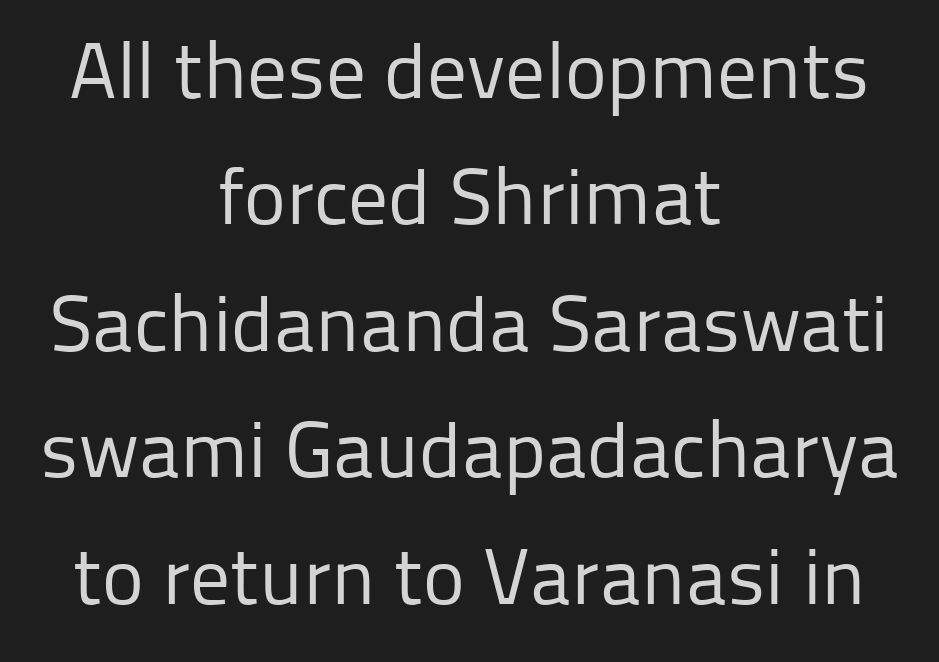
Q: Is the text bold? A: No.
Q: Is the text italic (slanted)? A: No, it is upright.
Q: Is the typeface a serif or a sans-serif typeface? A: Sans-serif.
Q: Is the text underlined? A: No.
Q: How is the paragraph aligned? A: Centered.
Q: Is the spacing between letters normal or unusually wide? A: Normal.
Q: Is the spacing between lines tight, normal or loose? A: Normal.
Q: Width (condensed, normal, or wide)? A: Normal.
Q: Stroke contrast? A: Low.
Q: x-height? A: Medium.
Q: Monospaced? A: No.
